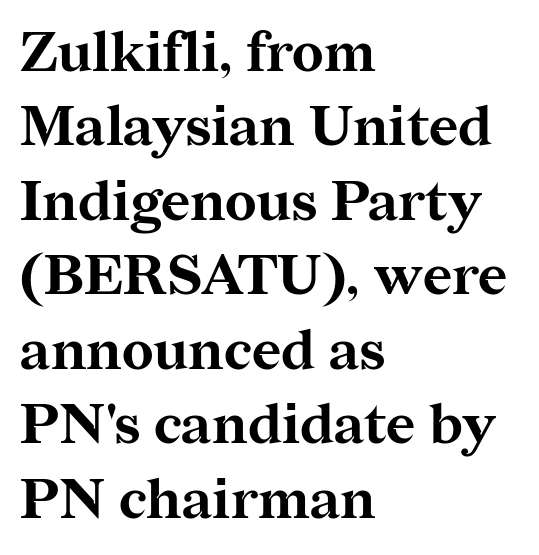
Q: Is the text bold? A: Yes.
Q: Is the text italic (slanted)? A: No, it is upright.
Q: Is the typeface a serif or a sans-serif typeface? A: Serif.
Q: Is the text underlined? A: No.
Q: How is the paragraph aligned? A: Left-aligned.
Q: Is the spacing between letters normal or unusually wide? A: Normal.
Q: Is the spacing between lines tight, normal or loose? A: Normal.
Q: Width (condensed, normal, or wide)? A: Normal.
Q: Stroke contrast? A: Medium.
Q: x-height? A: Medium.
Q: Monospaced? A: No.
